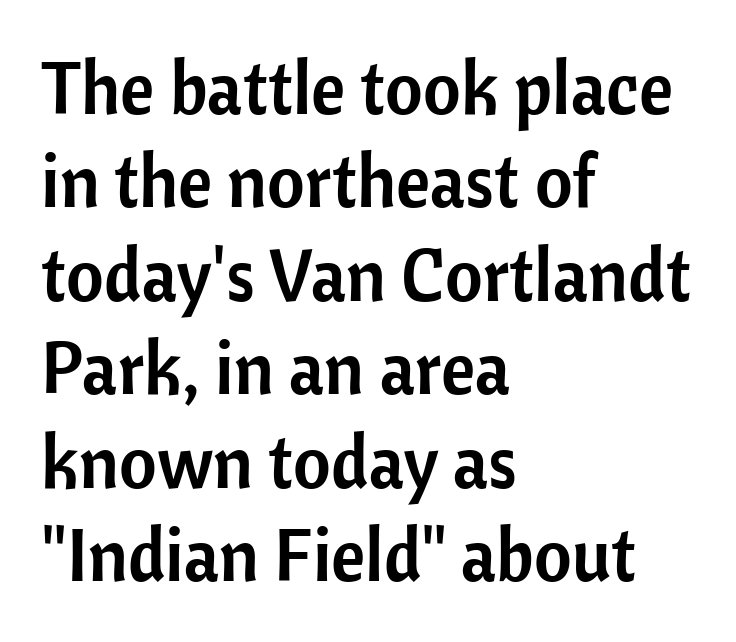
The image shows 73 px sans-serif type, upright; set left-aligned, normal line spacing (1.28x), normal letter spacing, not underlined; low stroke contrast and a medium x-height.
